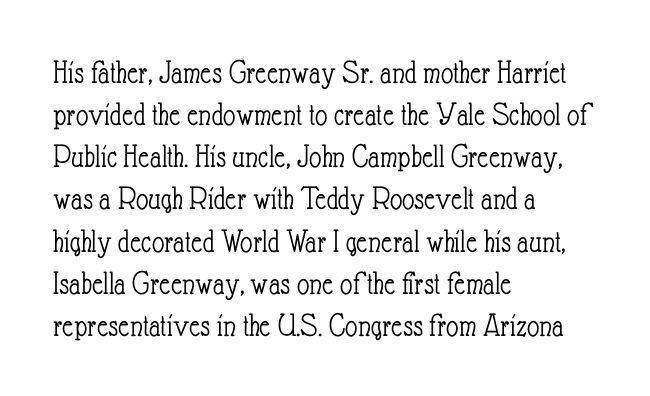
{"italic": "no", "bold": "no", "weight": "light", "width": "condensed", "stroke_contrast": "low", "x_height": "small", "monospaced": "no", "underline": "no", "align": "left", "line_spacing_ratio": 1.24, "letter_spacing": "normal", "letter_spacing_em": 0.0, "glyph_px": 34}
